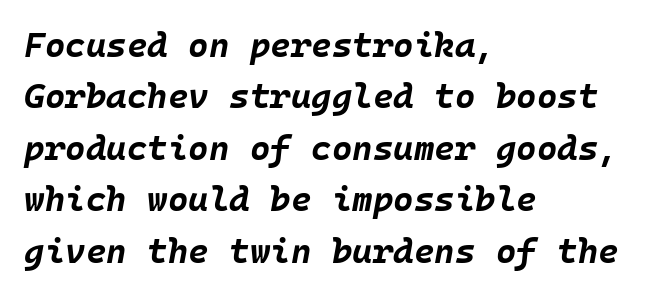
Q: Is the text bold? A: Yes.
Q: Is the text italic (slanted)? A: Yes, it leans right by about 10 degrees.
Q: Is the text underlined? A: No.
Q: How is the paragraph aligned? A: Left-aligned.
Q: Is the spacing between letters normal or unusually wide? A: Normal.
Q: Is the spacing between lines tight, normal or loose? A: Normal.
Q: Width (condensed, normal, or wide)? A: Normal.
Q: Stroke contrast? A: Low.
Q: x-height? A: Large.
